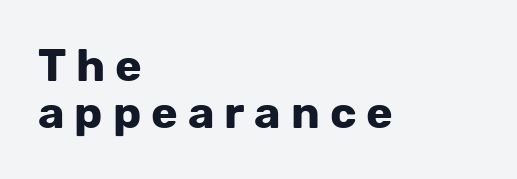
Q: Is the text bold? A: Yes.
Q: Is the text italic (slanted)? A: No, it is upright.
Q: Is the typeface a serif or a sans-serif typeface? A: Sans-serif.
Q: Is the text underlined? A: No.
Q: How is the paragraph aligned? A: Left-aligned.
Q: Is the spacing between letters normal or unusually wide? A: Unusually wide.
Q: Is the spacing between lines tight, normal or loose? A: Tight.
Q: Width (condensed, normal, or wide)? A: Normal.
Q: Stroke contrast? A: Low.
Q: x-height? A: Medium.
Q: Monospaced? A: No.
